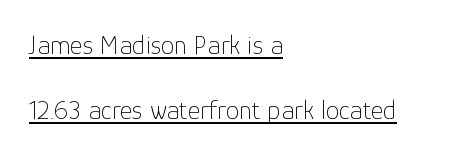
{"italic": "no", "bold": "no", "underline": "yes", "align": "left", "line_spacing": "loose", "line_spacing_ratio": 2.41, "letter_spacing": "normal", "letter_spacing_em": 0.0, "glyph_px": 27}
